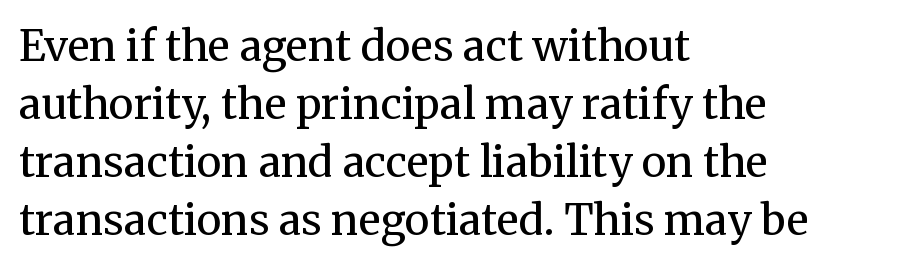
The typography opts for an upright posture over an oblique one. Notice how the passage keeps a crisp vertical edge on the left only. Stems and bowls with no extra thickness — not bold. The string is rendered with underlining switched off.
